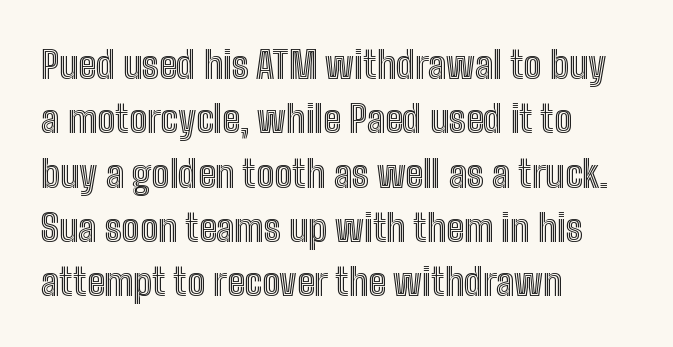
Q: Is the text italic (slanted)? A: No, it is upright.
Q: Is the text underlined? A: No.
Q: How is the paragraph aligned? A: Left-aligned.
Q: Is the spacing between letters normal or unusually wide? A: Normal.
Q: Is the spacing between lines tight, normal or loose? A: Normal.
Q: Width (condensed, normal, or wide)? A: Condensed.
Q: x-height? A: Medium.
Q: Monospaced? A: No.
